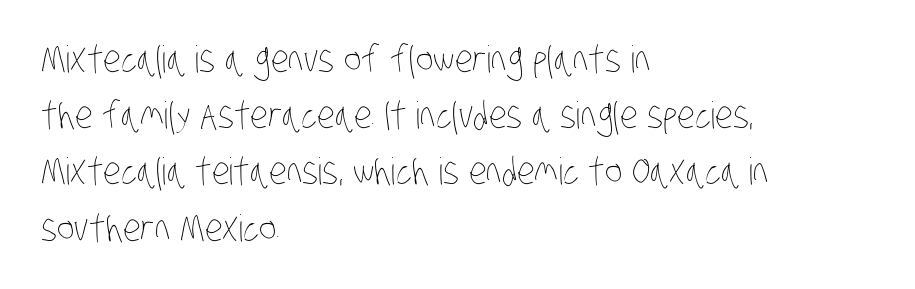
The image shows 37 px thin, condensed type; set left-aligned, normal line spacing (1.52x), normal letter spacing, not underlined; low stroke contrast and a large x-height.
